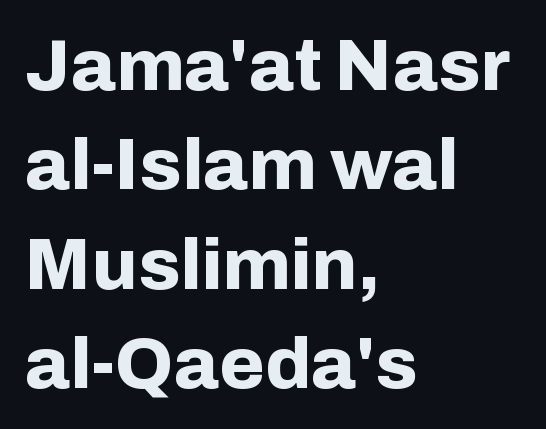
{"serif": "no", "italic": "no", "bold": "yes", "weight": "bold", "width": "normal", "stroke_contrast": "low", "x_height": "medium", "monospaced": "no", "underline": "no", "align": "left", "line_spacing": "normal", "line_spacing_ratio": 1.36, "letter_spacing": "normal", "letter_spacing_em": 0.0, "glyph_px": 73}
